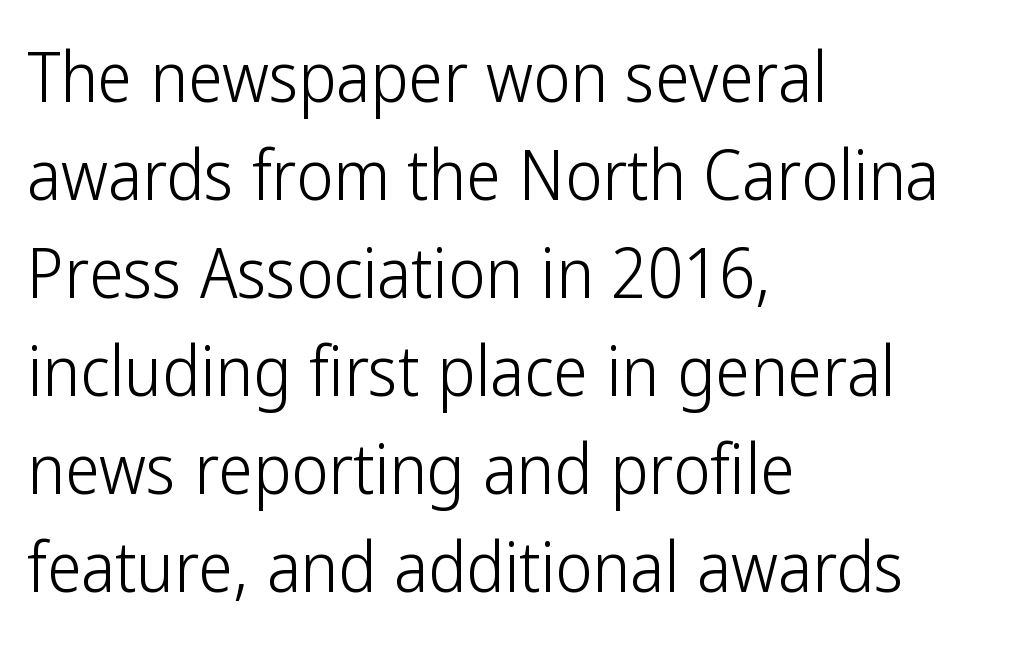
The image shows 70 px light, condensed sans-serif type, upright; set left-aligned, normal line spacing (1.4x), normal letter spacing, not underlined; low stroke contrast and a medium x-height.
